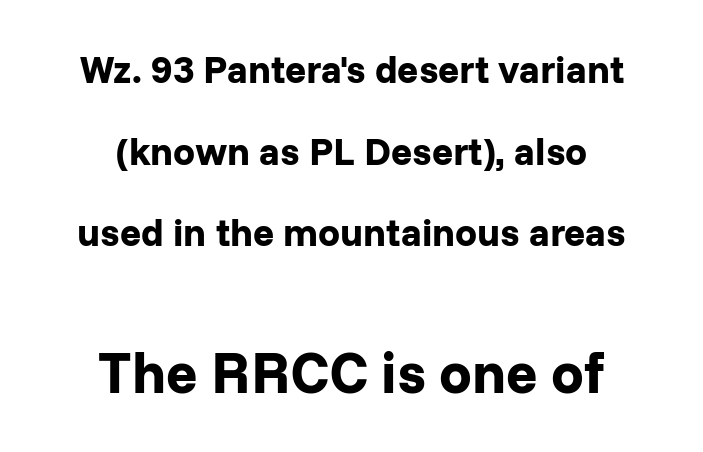
Size contrast runs from small at the top to large at the bottom. Leading: increased. Weight check: bold — yes, fully. The paragraph has two soft edges and a firm central axis.
